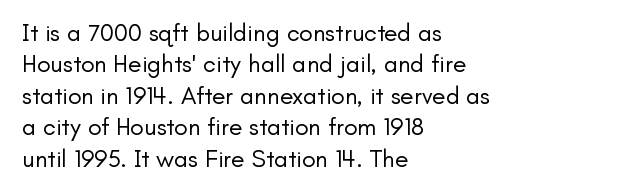
Q: Is the text bold? A: No.
Q: Is the text italic (slanted)? A: No, it is upright.
Q: Is the text underlined? A: No.
Q: How is the paragraph aligned? A: Left-aligned.
Q: Is the spacing between letters normal or unusually wide? A: Normal.
Q: Is the spacing between lines tight, normal or loose? A: Normal.
